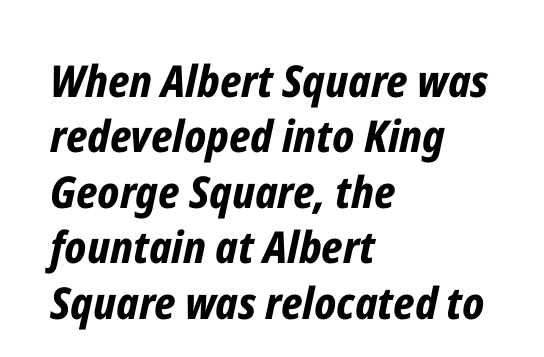
{"italic": "yes", "lean": "right", "slant_degrees": 12, "bold": "yes", "weight": "bold", "width": "condensed", "stroke_contrast": "low", "x_height": "medium", "monospaced": "no", "underline": "no", "align": "left", "line_spacing": "normal", "line_spacing_ratio": 1.26, "letter_spacing": "normal", "letter_spacing_em": 0.0, "glyph_px": 44}
